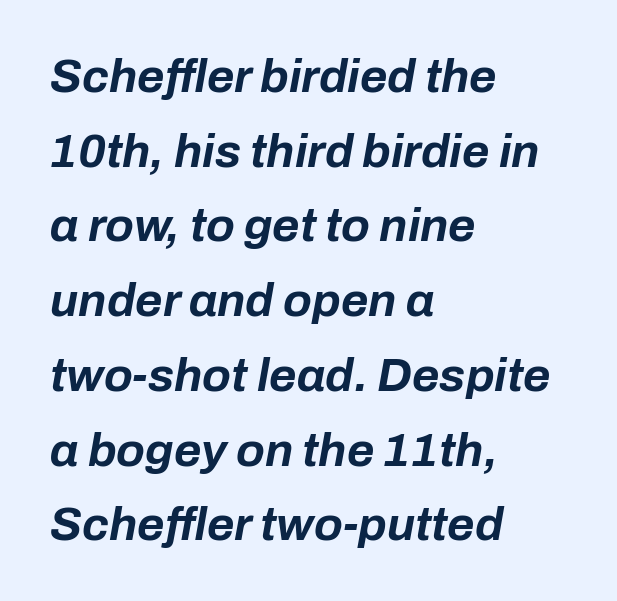
The image shows 47 px bold type, italic (leaning right); set left-aligned, normal line spacing (1.59x), normal letter spacing, not underlined; low stroke contrast and a medium x-height.
